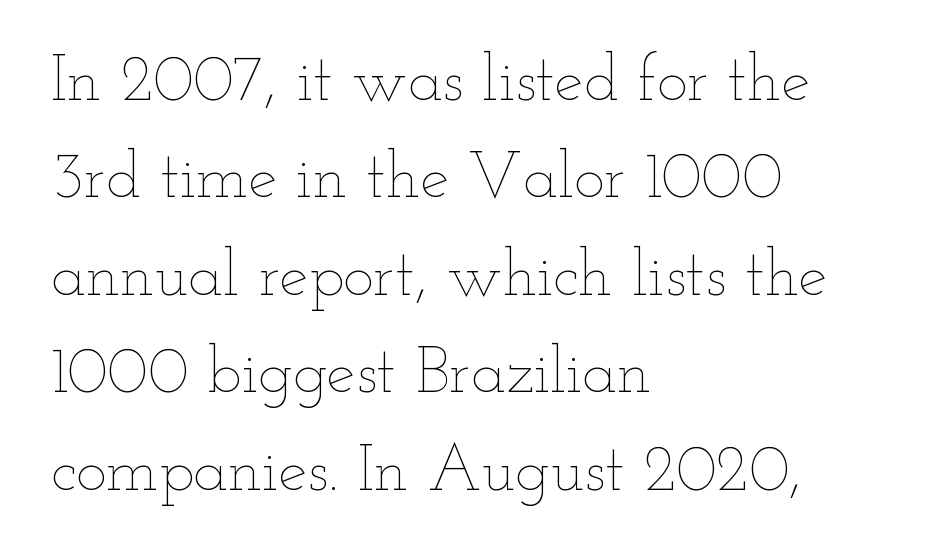
{"italic": "no", "bold": "no", "weight": "thin", "width": "wide", "stroke_contrast": "low", "x_height": "small", "monospaced": "no", "underline": "no", "align": "left", "line_spacing": "normal", "line_spacing_ratio": 1.5, "letter_spacing": "normal", "letter_spacing_em": 0.0, "glyph_px": 65}
